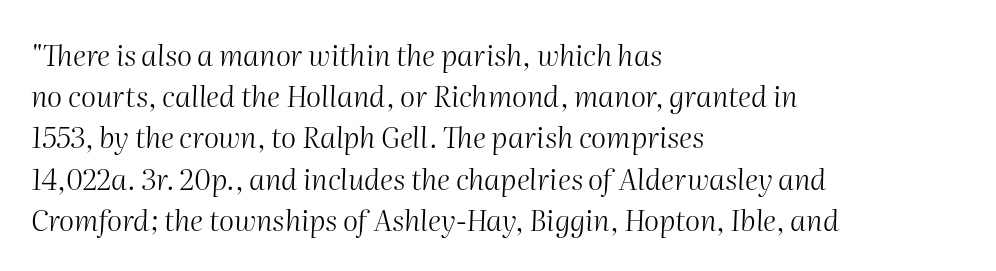
{"italic": "yes", "lean": "right", "slant_degrees": 2, "bold": "no", "weight": "light", "width": "normal", "stroke_contrast": "medium", "x_height": "medium", "monospaced": "no", "underline": "no", "align": "left", "line_spacing": "normal", "line_spacing_ratio": 1.42, "letter_spacing": "normal", "letter_spacing_em": 0.0, "glyph_px": 29}
